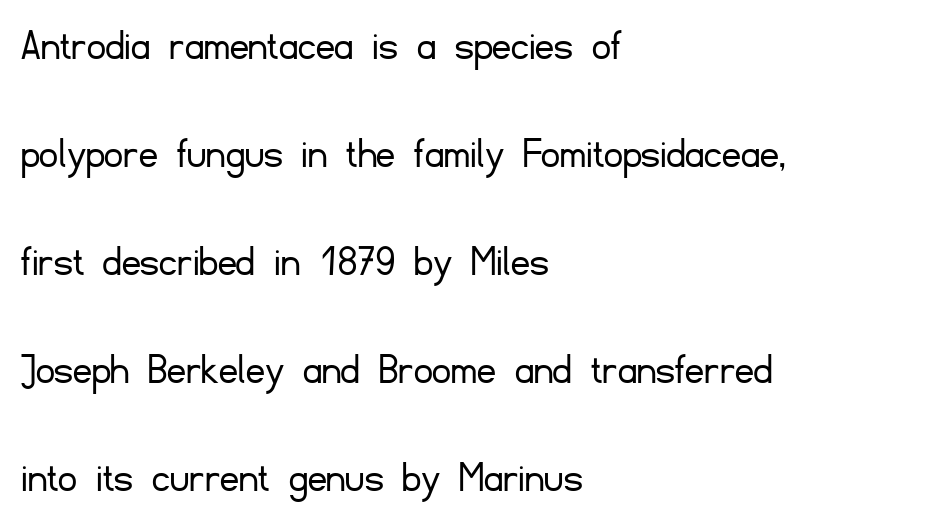
The image shows 46 px light sans-serif type, upright; set left-aligned, loose line spacing (2.35x), normal letter spacing, not underlined; low stroke contrast and a small x-height.
